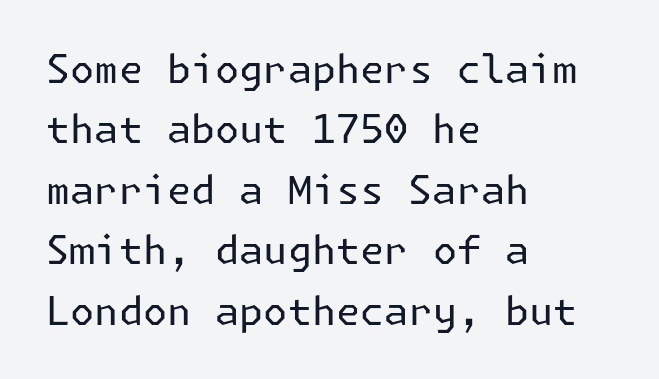
{"serif": "no", "italic": "no", "bold": "no", "weight": "regular", "width": "normal", "stroke_contrast": "low", "x_height": "medium", "underline": "no", "align": "left", "line_spacing": "normal", "line_spacing_ratio": 1.55, "letter_spacing": "normal", "letter_spacing_em": 0.0, "glyph_px": 39}
